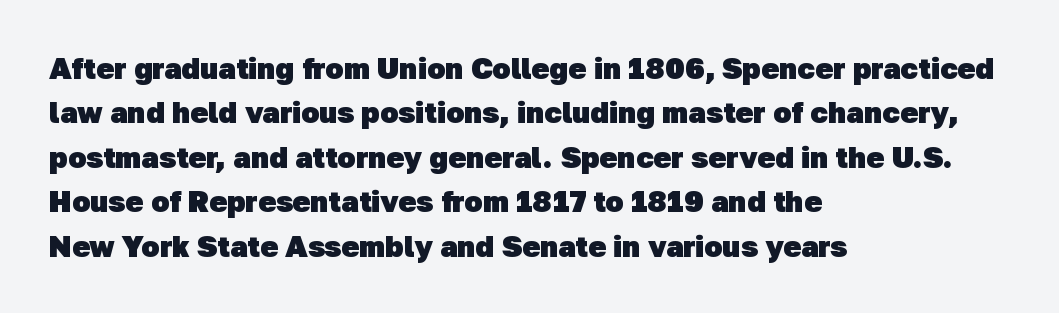
Q: Is the text bold? A: Yes.
Q: Is the typeface a serif or a sans-serif typeface? A: Sans-serif.
Q: Is the text underlined? A: No.
Q: How is the paragraph aligned? A: Left-aligned.
Q: Is the spacing between letters normal or unusually wide? A: Normal.
Q: Is the spacing between lines tight, normal or loose? A: Normal.
Q: Width (condensed, normal, or wide)? A: Normal.
Q: Stroke contrast? A: Low.
Q: x-height? A: Medium.
Q: Monospaced? A: No.
